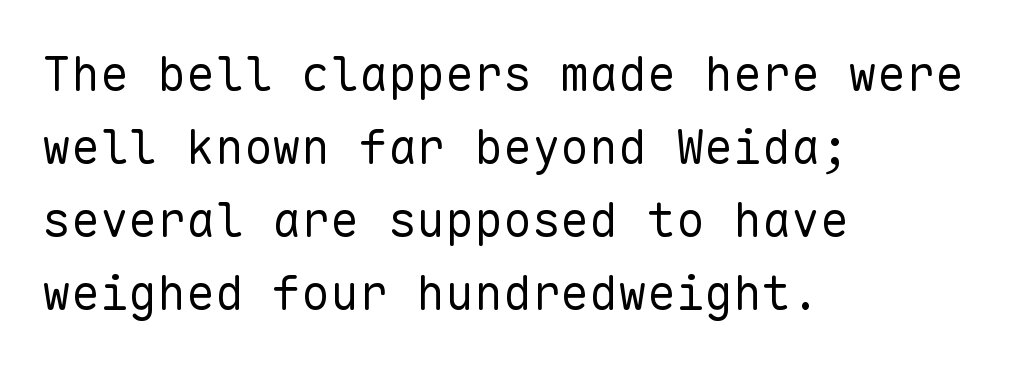
Q: Is the text bold? A: No.
Q: Is the text italic (slanted)? A: No, it is upright.
Q: Is the typeface a serif or a sans-serif typeface? A: Sans-serif.
Q: Is the text underlined? A: No.
Q: How is the paragraph aligned? A: Left-aligned.
Q: Is the spacing between letters normal or unusually wide? A: Normal.
Q: Is the spacing between lines tight, normal or loose? A: Normal.
Q: Width (condensed, normal, or wide)? A: Normal.
Q: Stroke contrast? A: Low.
Q: x-height? A: Medium.
Q: Monospaced? A: Yes.
